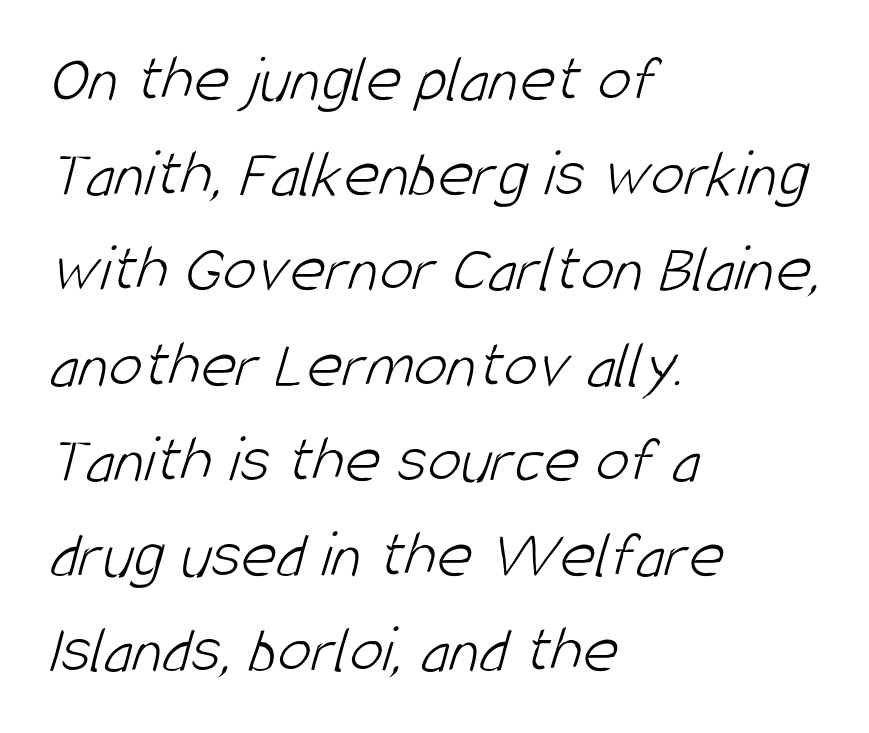
Q: Is the text bold? A: No.
Q: Is the typeface a serif or a sans-serif typeface? A: Sans-serif.
Q: Is the text underlined? A: No.
Q: How is the paragraph aligned? A: Left-aligned.
Q: Is the spacing between letters normal or unusually wide? A: Normal.
Q: Is the spacing between lines tight, normal or loose? A: Normal.
Q: Width (condensed, normal, or wide)? A: Condensed.
Q: Stroke contrast? A: Low.
Q: x-height? A: Large.
Q: Monospaced? A: No.
